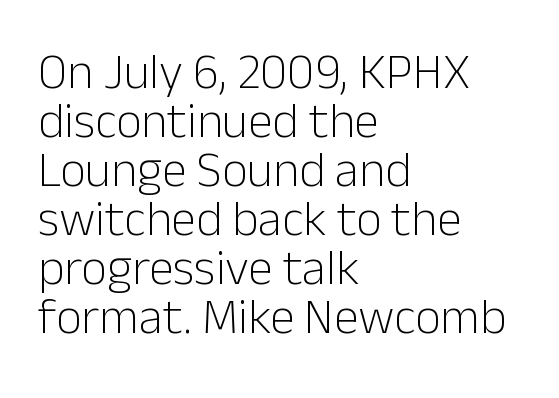
The image shows 50 px light sans-serif type, upright; set left-aligned, tight line spacing (0.98x), normal letter spacing, not underlined; low stroke contrast and a medium x-height.
